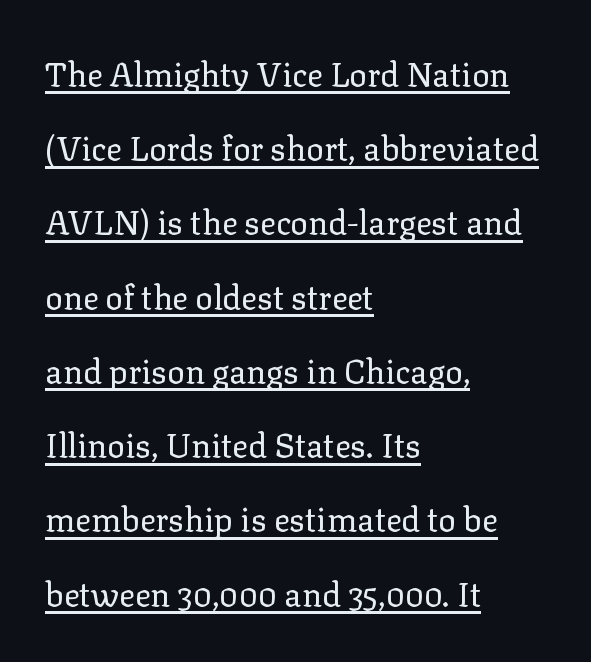
Q: Is the text bold? A: No.
Q: Is the text italic (slanted)? A: No, it is upright.
Q: Is the typeface a serif or a sans-serif typeface? A: Serif.
Q: Is the text underlined? A: Yes.
Q: How is the paragraph aligned? A: Left-aligned.
Q: Is the spacing between letters normal or unusually wide? A: Normal.
Q: Is the spacing between lines tight, normal or loose? A: Loose.
Q: Width (condensed, normal, or wide)? A: Normal.
Q: Stroke contrast? A: Low.
Q: x-height? A: Medium.
Q: Monospaced? A: No.
